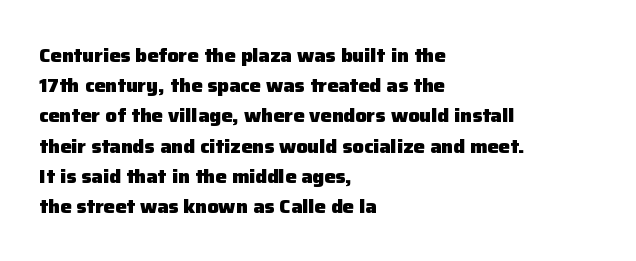
The image shows 20 px bold type, upright; set left-aligned, normal line spacing (1.51x), normal letter spacing, not underlined.
